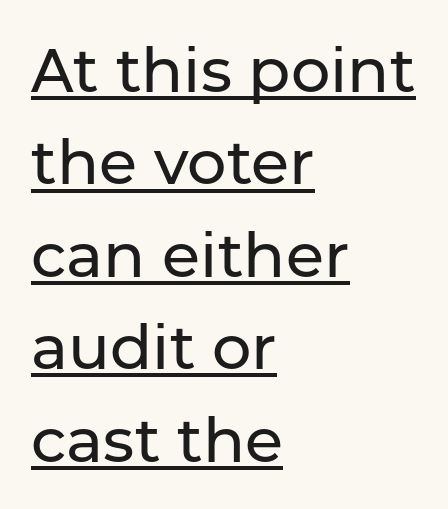
Q: Is the text italic (slanted)? A: No, it is upright.
Q: Is the typeface a serif or a sans-serif typeface? A: Sans-serif.
Q: Is the text underlined? A: Yes.
Q: How is the paragraph aligned? A: Left-aligned.
Q: Is the spacing between letters normal or unusually wide? A: Normal.
Q: Is the spacing between lines tight, normal or loose? A: Normal.
Q: Width (condensed, normal, or wide)? A: Normal.
Q: Stroke contrast? A: Low.
Q: x-height? A: Medium.
Q: Monospaced? A: No.
